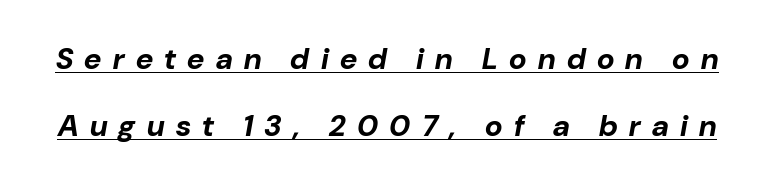
The image shows 30 px bold type, italic (leaning right); set loose line spacing (2.25x), unusually wide letter spacing (+0.38 em), underlined; low stroke contrast and a medium x-height.
